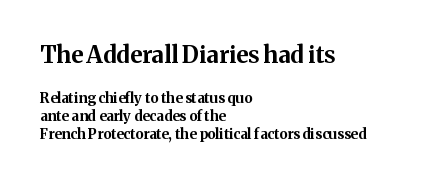
Q: Is the text bold? A: Yes.
Q: Is the text italic (slanted)? A: No, it is upright.
Q: Is the text underlined? A: No.
Q: How is the paragraph aligned? A: Left-aligned.
Q: Is the spacing between letters normal or unusually wide? A: Normal.
Q: Is the spacing between lines tight, normal or loose? A: Normal.
Q: Which block of text is set in a larger size, the first (top) or the second (bottom)? A: The first (top) one.
